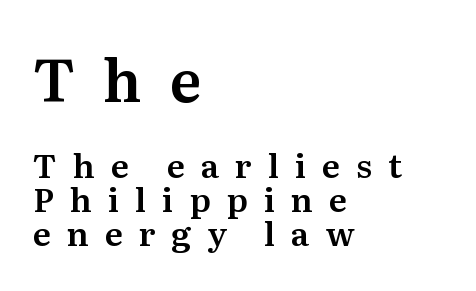
{"serif": "yes", "italic": "no", "width": "normal", "stroke_contrast": "medium", "x_height": "medium", "monospaced": "no", "underline": "no", "align": "left", "line_spacing": "tight", "line_spacing_ratio": 1.03, "letter_spacing": "wide", "letter_spacing_em": 0.48, "larger_block": "first", "size_ratio": 1.76, "glyph_px": 58}
